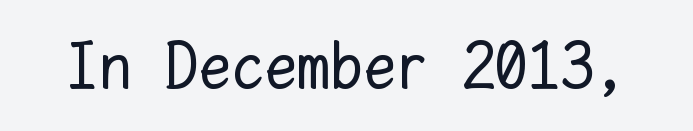
The image shows 66 px regular-weight type, upright, monospaced; set normal letter spacing, not underlined; low stroke contrast and a medium x-height.
